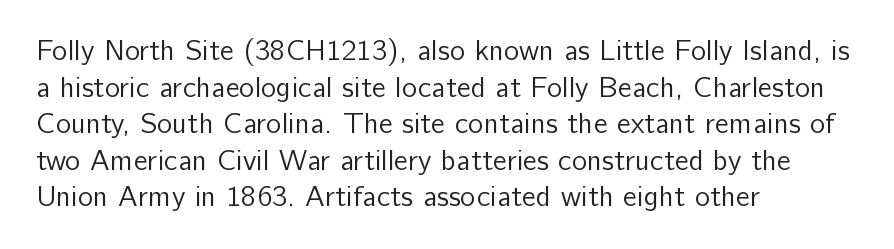
The image shows 29 px regular-weight sans-serif type, upright; set left-aligned, normal line spacing (1.26x), normal letter spacing, not underlined; low stroke contrast and a medium x-height.
